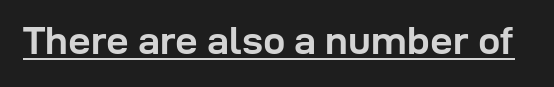
{"serif": "no", "italic": "no", "bold": "yes", "weight": "semibold", "width": "normal", "stroke_contrast": "low", "x_height": "medium", "monospaced": "no", "underline": "yes", "letter_spacing": "normal", "letter_spacing_em": 0.0, "glyph_px": 40}
